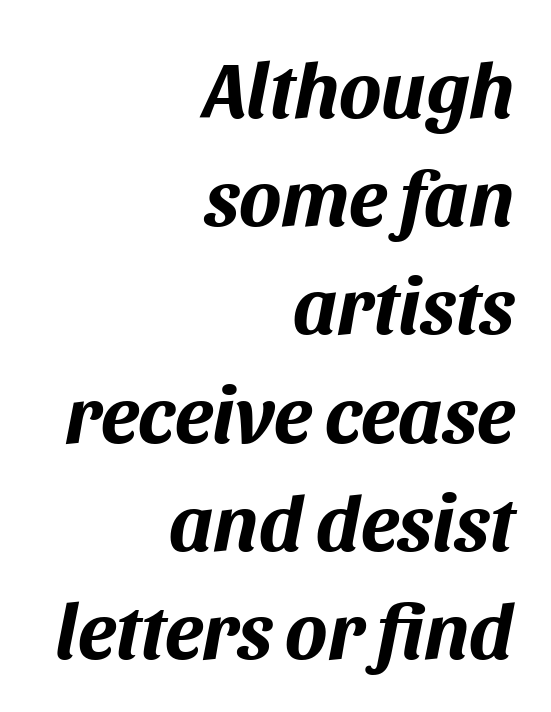
{"italic": "yes", "lean": "right", "slant_degrees": 11, "bold": "yes", "weight": "bold", "width": "normal", "stroke_contrast": "medium", "x_height": "large", "monospaced": "no", "underline": "no", "align": "right", "line_spacing": "normal", "line_spacing_ratio": 1.37, "letter_spacing": "normal", "letter_spacing_em": 0.0, "glyph_px": 79}
